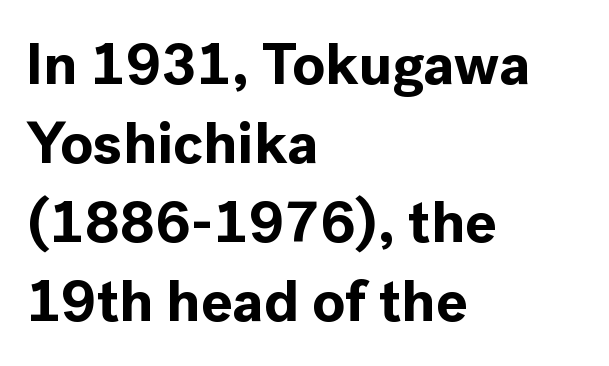
{"serif": "no", "italic": "no", "bold": "yes", "weight": "bold", "width": "normal", "x_height": "medium", "monospaced": "no", "underline": "no", "align": "left", "line_spacing": "normal", "line_spacing_ratio": 1.34, "letter_spacing": "normal", "letter_spacing_em": 0.0, "glyph_px": 59}
